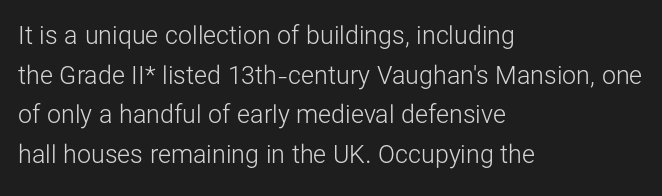
No italicization has been applied; the sample stays upright. Which margin do the lines hug? The left one — the right edge is uneven. Interline gaps are of average width in this sample. Descender tails drop into unmarked territory.
